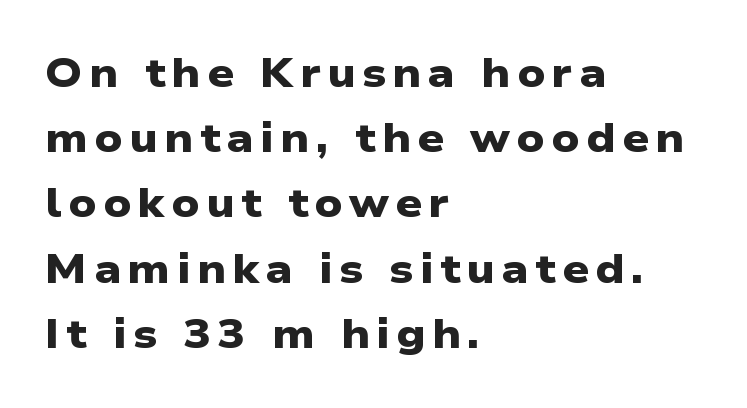
The image shows 41 px heavy, wide sans-serif type; set left-aligned, normal line spacing (1.59x), not underlined; low stroke contrast and a medium x-height.
